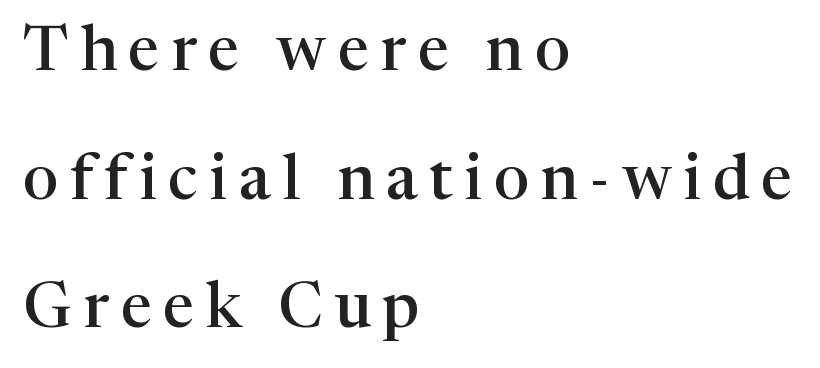
The image shows 63 px semibold serif type, upright; set left-aligned, loose line spacing (2.04x), not underlined; high stroke contrast and a medium x-height.
